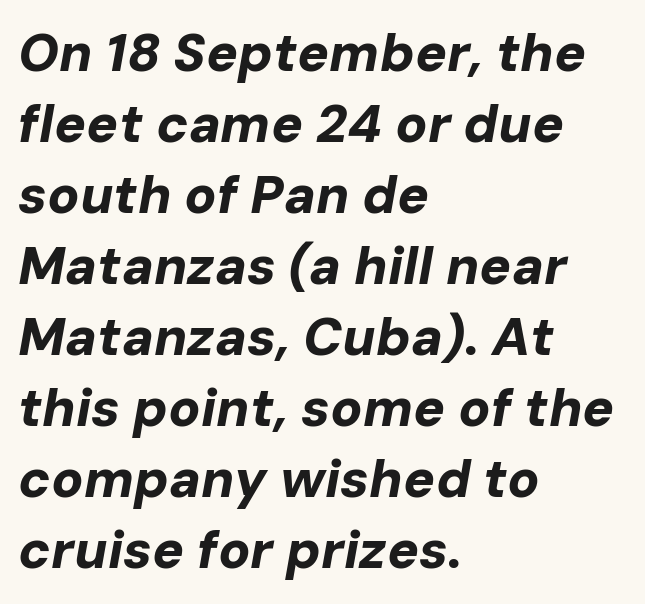
The image shows 53 px bold type, italic (leaning right); set left-aligned, normal line spacing (1.34x), normal letter spacing, not underlined; low stroke contrast and a medium x-height.
